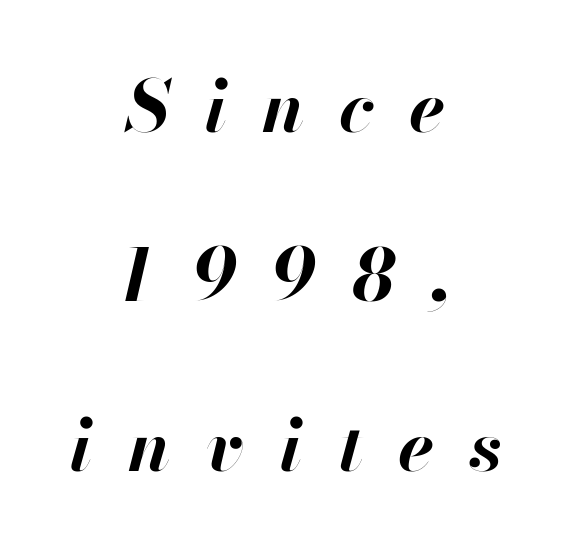
The image shows 73 px bold type, italic (leaning right); set centered, loose line spacing (2.32x), unusually wide letter spacing (+0.48 em), not underlined; high stroke contrast and a small x-height.
